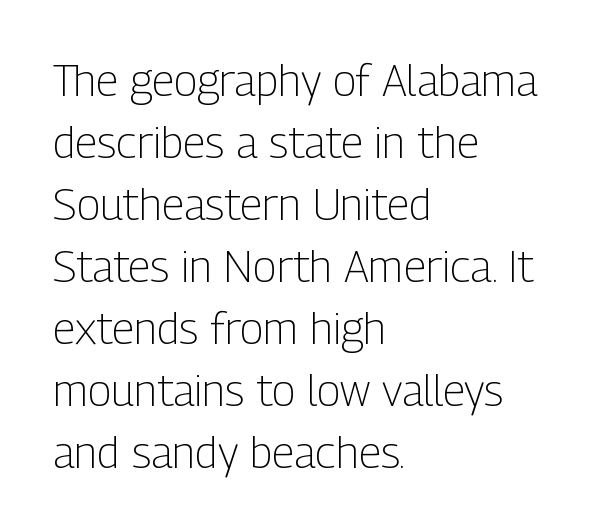
Underlining? Definitely not there. A roman cut, with each character standing at attention. This sample keeps an unexceptional amount of space between lines. This sample is left-justified, so line endings fall wherever the words run out. Letterform terminals end flat and unadorned throughout the passage. No extra ink here — the face is not bold.
